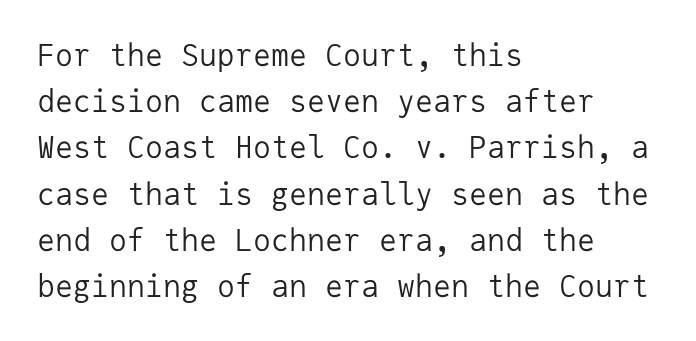
Q: Is the text bold? A: No.
Q: Is the text italic (slanted)? A: No, it is upright.
Q: Is the typeface a serif or a sans-serif typeface? A: Sans-serif.
Q: Is the text underlined? A: No.
Q: How is the paragraph aligned? A: Left-aligned.
Q: Is the spacing between letters normal or unusually wide? A: Normal.
Q: Is the spacing between lines tight, normal or loose? A: Normal.
Q: Width (condensed, normal, or wide)? A: Normal.
Q: Stroke contrast? A: Low.
Q: x-height? A: Medium.
Q: Monospaced? A: Yes.
